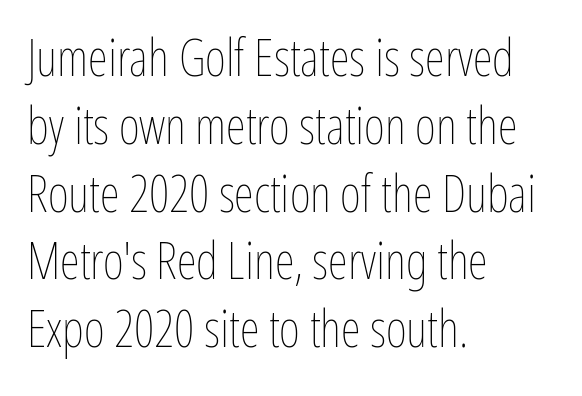
Q: Is the text bold? A: No.
Q: Is the text italic (slanted)? A: No, it is upright.
Q: Is the text underlined? A: No.
Q: How is the paragraph aligned? A: Left-aligned.
Q: Is the spacing between letters normal or unusually wide? A: Normal.
Q: Is the spacing between lines tight, normal or loose? A: Normal.
Q: Width (condensed, normal, or wide)? A: Condensed.
Q: Stroke contrast? A: Low.
Q: x-height? A: Medium.
Q: Monospaced? A: No.
